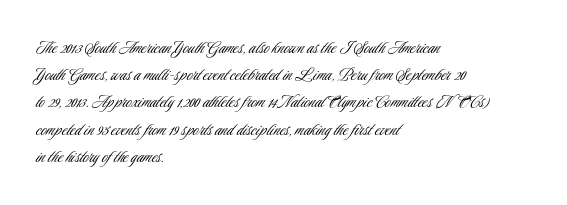
{"bold": "no", "underline": "no", "align": "left", "line_spacing": "normal", "line_spacing_ratio": 1.36, "letter_spacing": "normal", "letter_spacing_em": 0.0, "glyph_px": 20}
